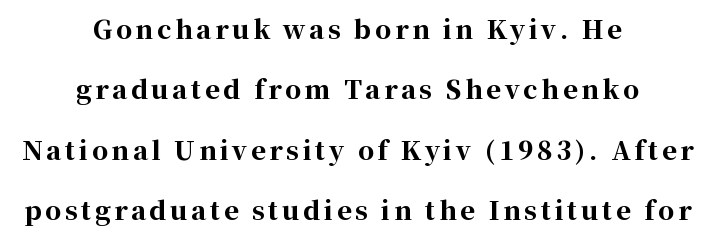
Q: Is the text bold? A: Yes.
Q: Is the text italic (slanted)? A: No, it is upright.
Q: Is the text underlined? A: No.
Q: How is the paragraph aligned? A: Centered.
Q: Is the spacing between lines tight, normal or loose? A: Loose.
